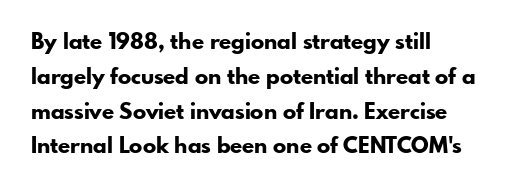
One-word summary of the alignment: left. Characters remain perfectly vertical along every line. Words float on clear page, feet unadorned. Look at the tracking — it's just the regular setting, nothing added.
